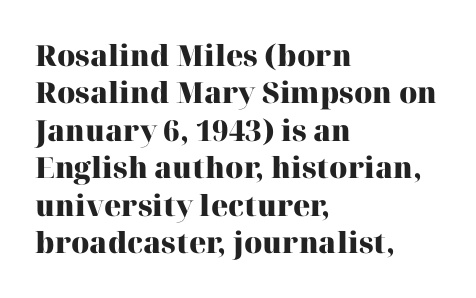
Q: Is the text bold? A: Yes.
Q: Is the text italic (slanted)? A: No, it is upright.
Q: Is the typeface a serif or a sans-serif typeface? A: Serif.
Q: Is the text underlined? A: No.
Q: How is the paragraph aligned? A: Left-aligned.
Q: Is the spacing between letters normal or unusually wide? A: Normal.
Q: Is the spacing between lines tight, normal or loose? A: Normal.
Q: Width (condensed, normal, or wide)? A: Normal.
Q: Stroke contrast? A: High.
Q: x-height? A: Medium.
Q: Monospaced? A: No.
